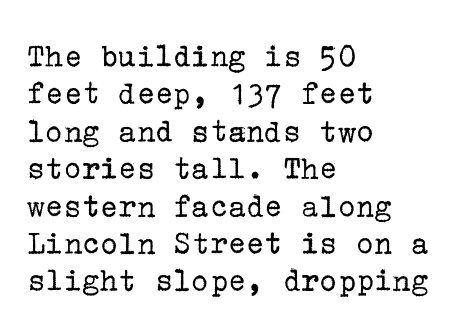
Decoration check: the copy has no underline. Stems and bowls with no extra thickness — not bold. Typeset ragged right — the left edge is the straight one. How are the letters spaced? Ordinarily, with no added tracking. The designer went with a serif here, giving each stem small feet. These lines were composed using upright roman letters.
